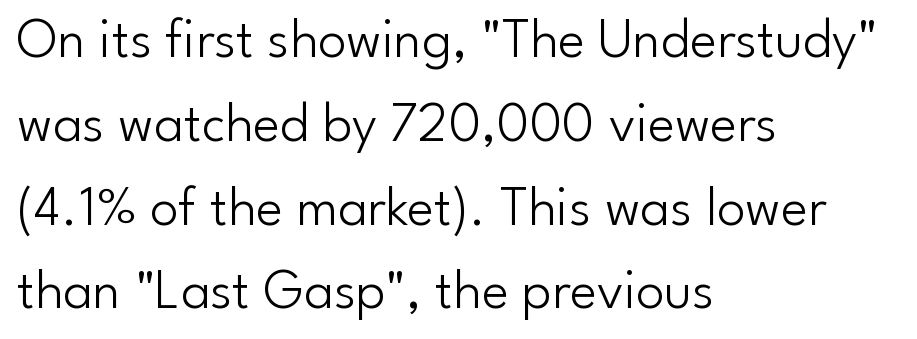
{"serif": "no", "italic": "no", "bold": "no", "weight": "light", "width": "normal", "stroke_contrast": "low", "x_height": "small", "monospaced": "no", "underline": "no", "align": "left", "line_spacing": "normal", "line_spacing_ratio": 1.47, "letter_spacing": "normal", "letter_spacing_em": 0.0, "glyph_px": 57}
